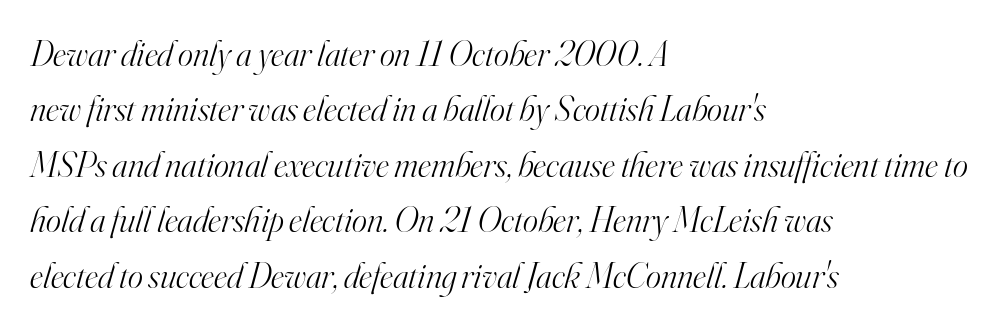
These lines are rendered in a variable-pitch font. The area under the type is left untouched. In terms of letterform style, serifs are clearly present. Notice how the stems are inclined rather than vertical — that's the hallmark of italics.
